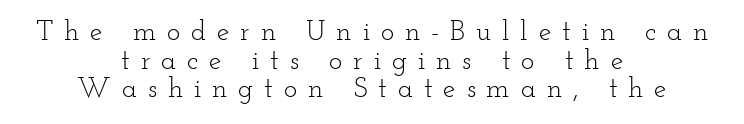
Q: Is the text bold? A: No.
Q: Is the text italic (slanted)? A: No, it is upright.
Q: Is the typeface a serif or a sans-serif typeface? A: Serif.
Q: Is the text underlined? A: No.
Q: How is the paragraph aligned? A: Centered.
Q: Is the spacing between letters normal or unusually wide? A: Unusually wide.
Q: Is the spacing between lines tight, normal or loose? A: Tight.
Q: Width (condensed, normal, or wide)? A: Wide.
Q: Stroke contrast? A: Low.
Q: x-height? A: Small.
Q: Monospaced? A: No.
